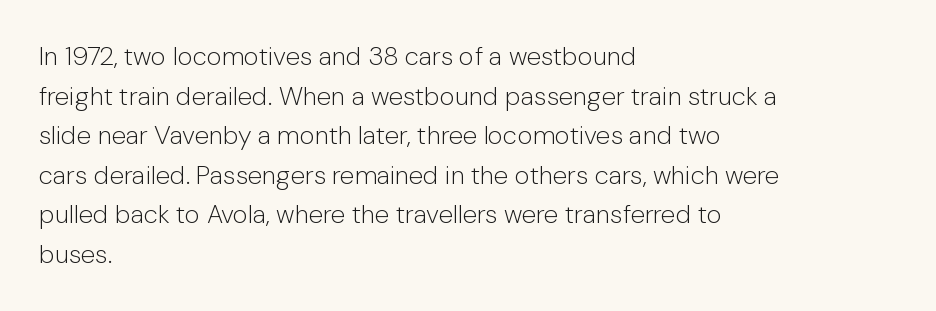
{"italic": "no", "bold": "no", "underline": "no", "align": "left", "line_spacing": "normal", "line_spacing_ratio": 1.52, "letter_spacing": "normal", "letter_spacing_em": 0.0, "glyph_px": 26}
